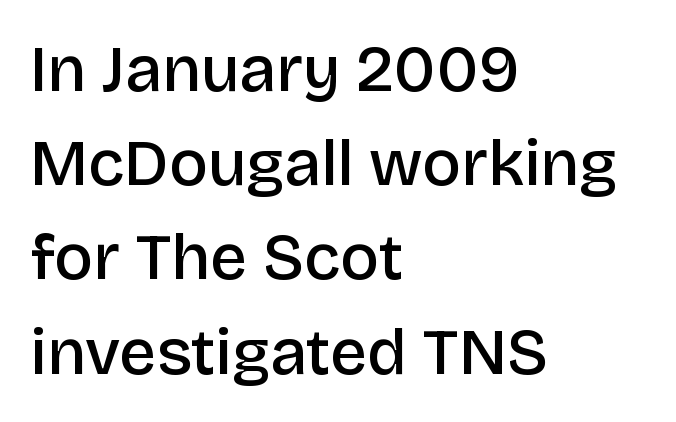
The image shows 65 px semibold sans-serif type, upright; set left-aligned, normal line spacing (1.45x), normal letter spacing, not underlined; low stroke contrast and a large x-height.
